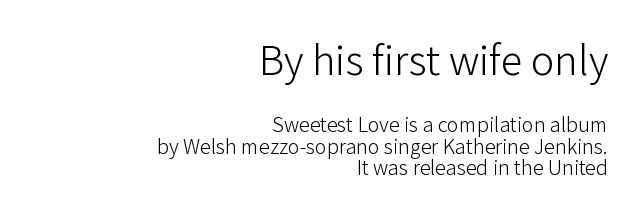
A light-to-regular cut is what we see here. The paragraph shown leans on its right margin. Style check: upright. Do the characters align in a grid? No, the font is proportional. The designer gave the opening block more size than the closing block.
